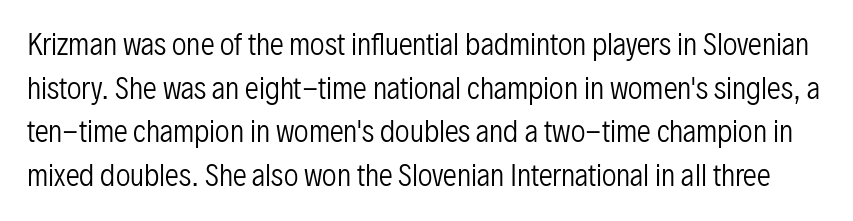
Q: Is the text bold? A: No.
Q: Is the text italic (slanted)? A: No, it is upright.
Q: Is the typeface a serif or a sans-serif typeface? A: Sans-serif.
Q: Is the text underlined? A: No.
Q: Is the spacing between letters normal or unusually wide? A: Normal.
Q: Is the spacing between lines tight, normal or loose? A: Normal.
Q: Width (condensed, normal, or wide)? A: Condensed.
Q: Stroke contrast? A: Low.
Q: x-height? A: Medium.
Q: Monospaced? A: No.
